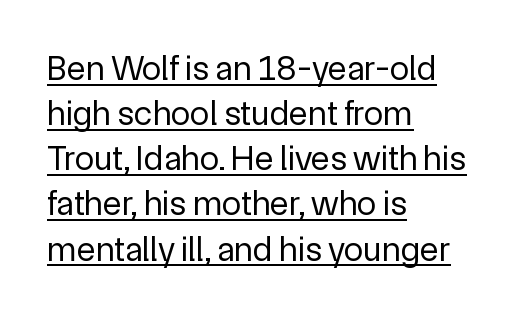
Line beginnings align vertically; line endings do not. Does extra space separate the letters? No, they use regular spacing. Upright lettering throughout. Unlike a traditional serif, this face leaves its strokes unadorned.
